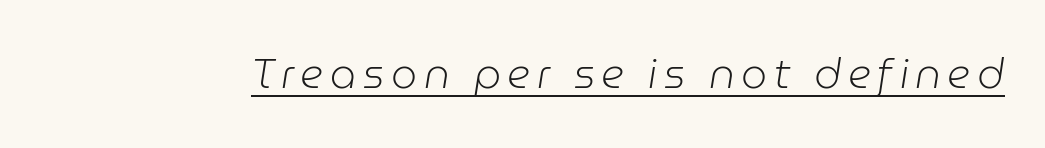
{"italic": "yes", "lean": "right", "slant_degrees": 9, "bold": "no", "weight": "light", "width": "normal", "stroke_contrast": "low", "x_height": "medium", "monospaced": "no", "underline": "yes", "glyph_px": 41}
